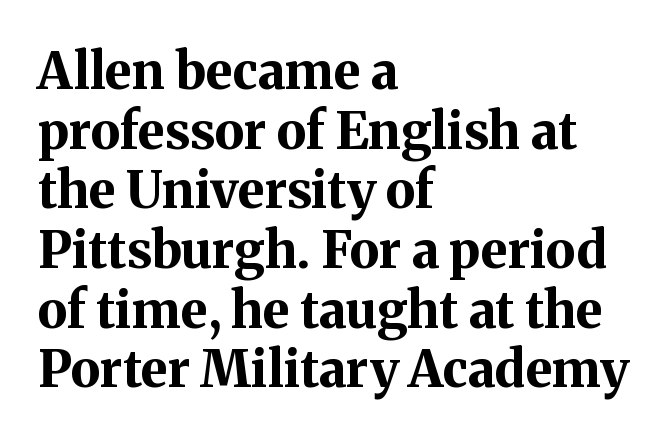
The image shows 51 px bold serif type, upright; set left-aligned, line spacing 1.17x, normal letter spacing, not underlined; medium stroke contrast and a medium x-height.
